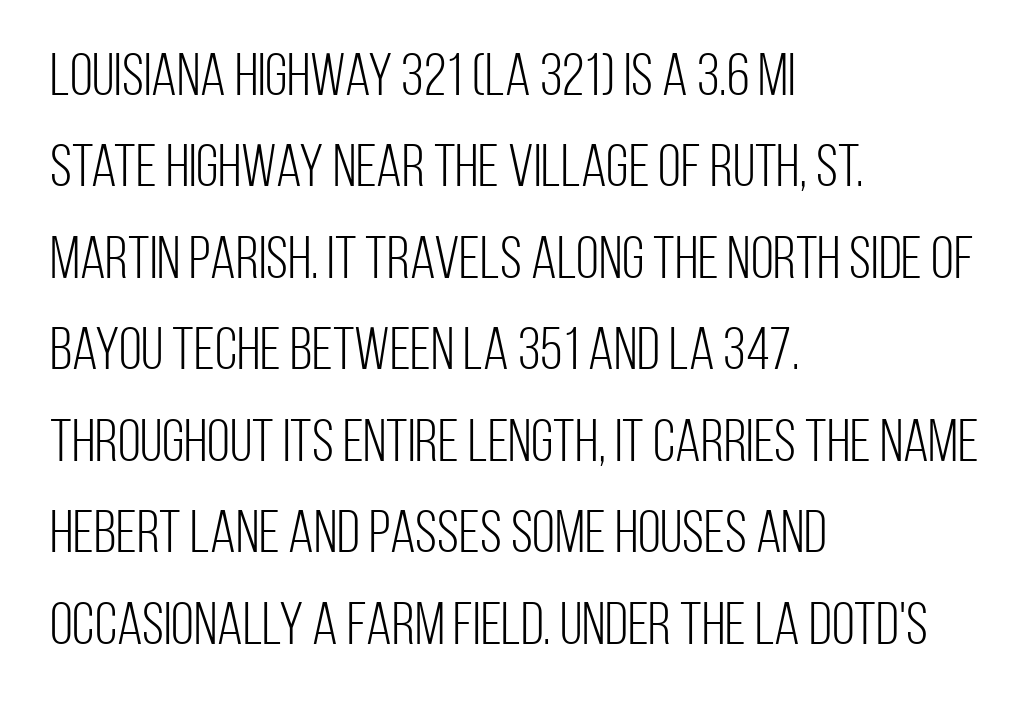
If you measured baseline to baseline, you'd find a middling distance. The designer went with a sans here, leaving each stem footless. Unmarked baselines from the first word to the last. The weight would be labelled regular, book, light, or lighter still.
